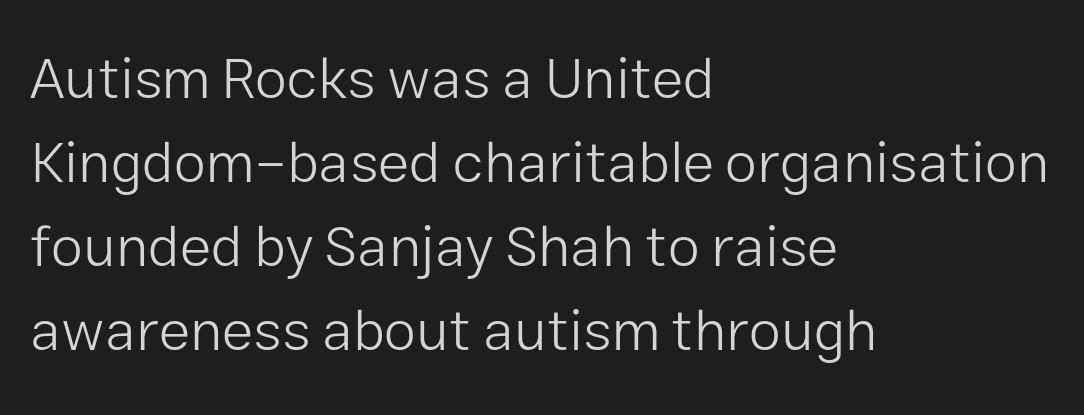
The lettering stays uniformly vertical, giving the passage a roman look. Tracking value appears to be zero — textbook default spacing. The font is comparable to plain body text, perhaps lighter. This sample has the flowing, uneven cadence of proportional lettering.
